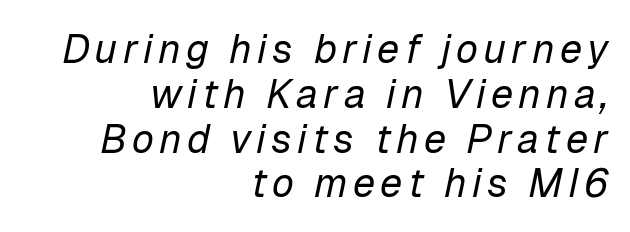
The image shows 40 px regular-weight type, italic (leaning right); set right-aligned, tight line spacing (1.12x), not underlined; low stroke contrast and a medium x-height.
